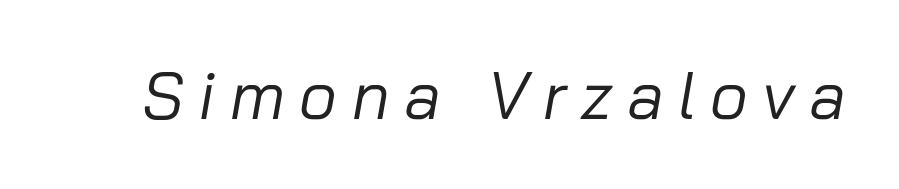
The rendering inserts visible extra space after every character. Stems here are at most as thick as an everyday book face. Spacing verdict: proportional, widths tailored to each character. The strip under each line holds only bare page. When letters slant like this, we call the style italic.
